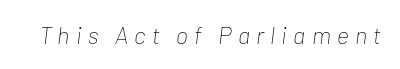
The image shows 24 px text type, italic (leaning right); set unusually wide letter spacing (+0.26 em), not underlined.
